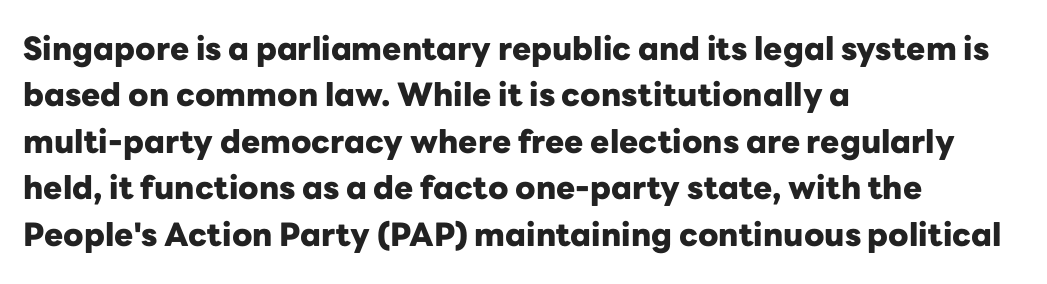
Spacing verdict: proportional, widths tailored to each character. The type family on display is of the sans-serif kind. Default kerning and tracking; the words read as compact shapes. The rendering uses a moderate line-height, typical for paragraphs.
